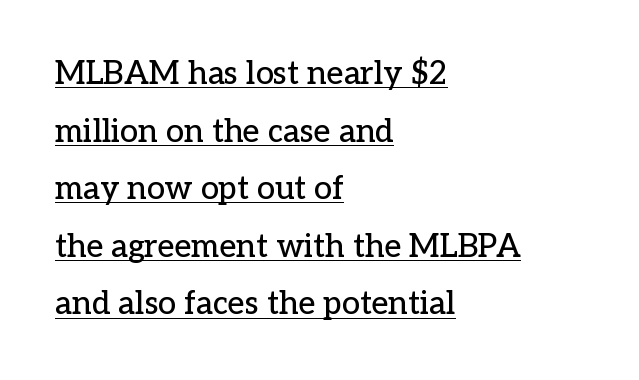
{"serif": "yes", "italic": "no", "width": "normal", "stroke_contrast": "low", "x_height": "medium", "monospaced": "no", "underline": "yes", "align": "left", "line_spacing_ratio": 1.8, "letter_spacing": "normal", "letter_spacing_em": 0.0, "glyph_px": 32}
